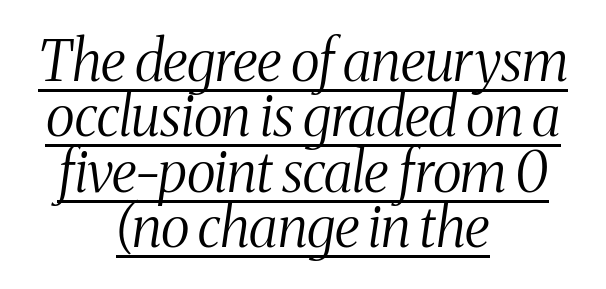
Is this a fixed-width face? No — the glyphs have proportional, varying widths. Has an underline been added? It has. Emphasis-style slanted type is in use. Characters follow at the spacing the type designer built in.
